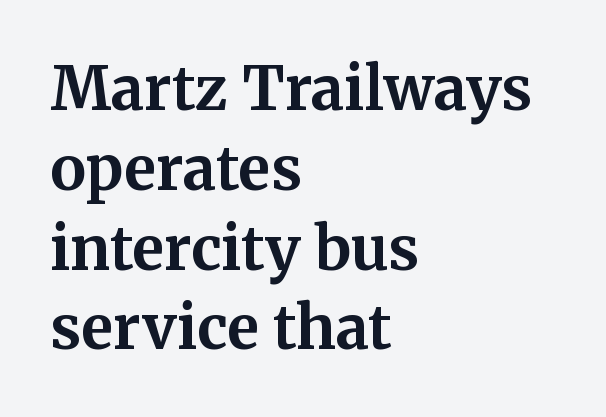
The image shows 60 px bold serif type, upright; set left-aligned, normal line spacing (1.33x), normal letter spacing, not underlined; medium stroke contrast and a medium x-height.
